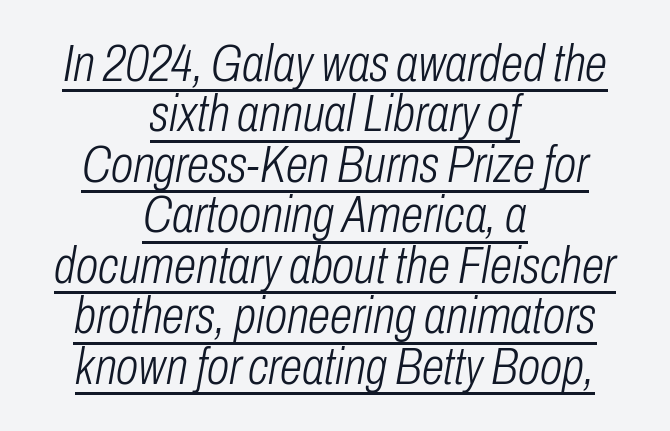
Q: Is the text bold? A: No.
Q: Is the text italic (slanted)? A: Yes, it leans right by about 10 degrees.
Q: Is the text underlined? A: Yes.
Q: How is the paragraph aligned? A: Centered.
Q: Is the spacing between letters normal or unusually wide? A: Normal.
Q: Is the spacing between lines tight, normal or loose? A: Tight.
Q: Width (condensed, normal, or wide)? A: Condensed.
Q: Stroke contrast? A: Low.
Q: x-height? A: Medium.
Q: Monospaced? A: No.
